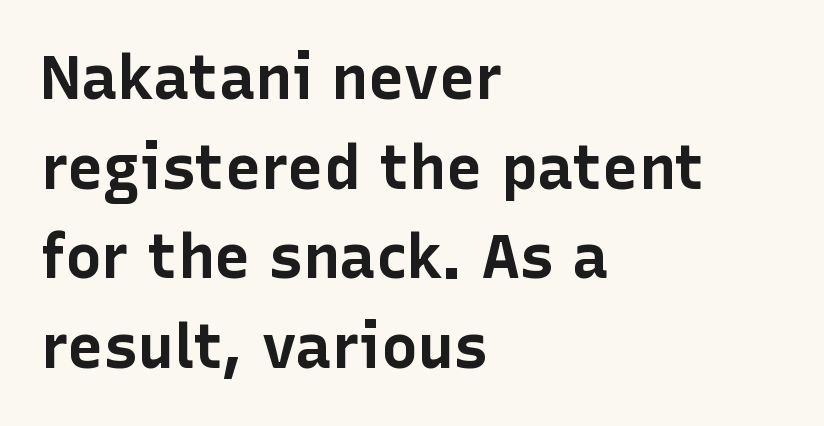
{"serif": "no", "italic": "no", "bold": "yes", "weight": "bold", "width": "normal", "stroke_contrast": "low", "x_height": "medium", "monospaced": "no", "underline": "no", "align": "left", "line_spacing": "normal", "line_spacing_ratio": 1.47, "letter_spacing": "normal", "letter_spacing_em": 0.0, "glyph_px": 61}
